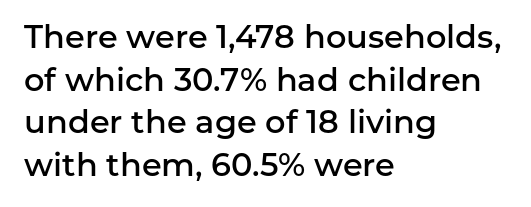
The image shows 32 px semibold sans-serif type, upright; set left-aligned, normal line spacing (1.33x), normal letter spacing, not underlined; low stroke contrast and a medium x-height.
